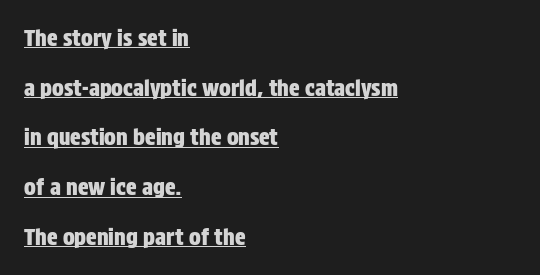
{"italic": "no", "underline": "yes", "align": "left", "line_spacing": "loose", "line_spacing_ratio": 2.26, "letter_spacing": "normal", "letter_spacing_em": 0.0, "glyph_px": 22}
